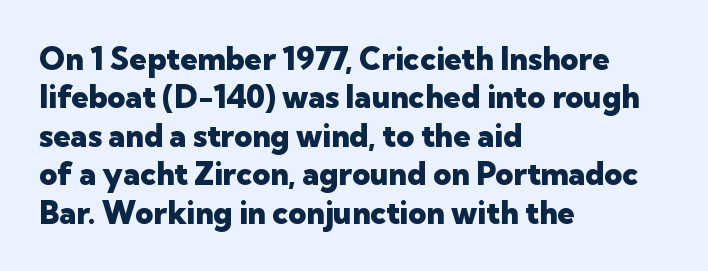
This sample is left-justified, so line endings fall wherever the words run out. Each row of text sits above clean, open space. Words appear dense and cohesive because spacing is normal. These words are printed bold, with thick strokes throughout. Italic: no, the glyphs are upright roman. To sum up the face: it is a sans, with no serifs.
